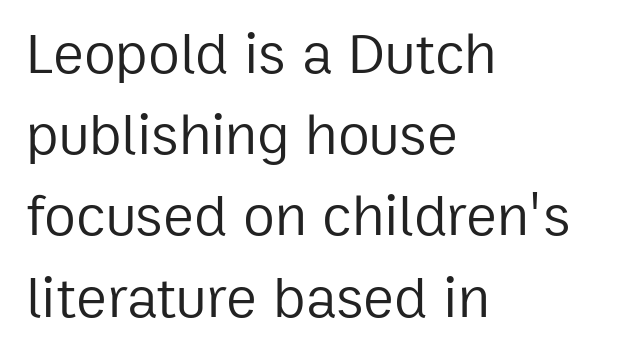
{"serif": "no", "italic": "no", "bold": "no", "weight": "regular", "width": "normal", "stroke_contrast": "low", "x_height": "medium", "monospaced": "no", "underline": "no", "align": "left", "line_spacing": "normal", "line_spacing_ratio": 1.4, "letter_spacing": "normal", "letter_spacing_em": 0.0, "glyph_px": 58}
